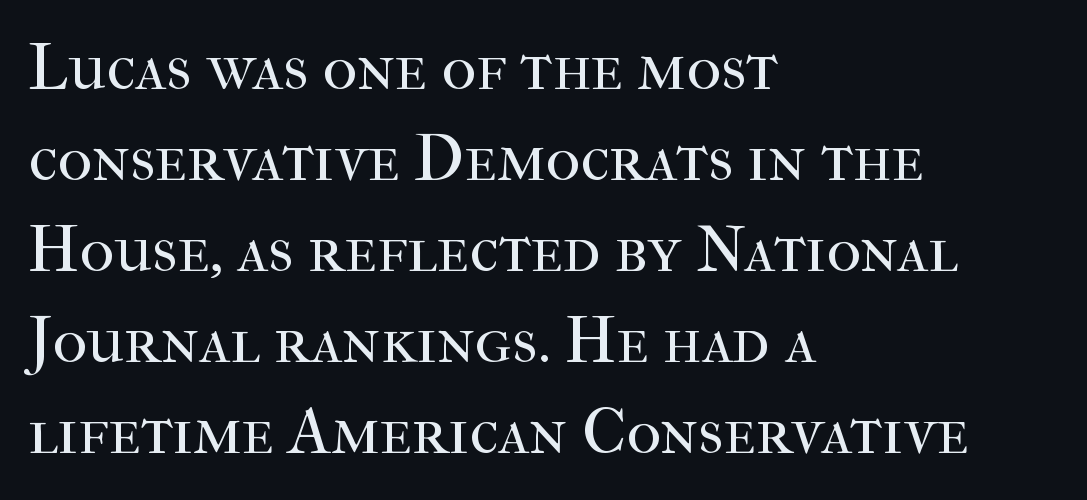
Q: Is the text bold? A: No.
Q: Is the text italic (slanted)? A: No, it is upright.
Q: Is the typeface a serif or a sans-serif typeface? A: Serif.
Q: Is the text underlined? A: No.
Q: How is the paragraph aligned? A: Left-aligned.
Q: Is the spacing between letters normal or unusually wide? A: Normal.
Q: Is the spacing between lines tight, normal or loose? A: Normal.
Q: Width (condensed, normal, or wide)? A: Normal.
Q: Stroke contrast? A: High.
Q: x-height? A: Medium.
Q: Monospaced? A: No.
